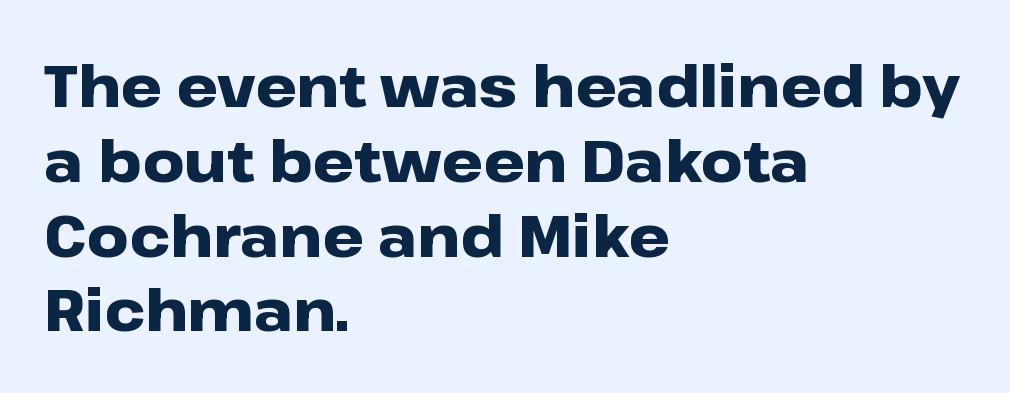
The image shows 58 px heavy, wide sans-serif type, upright; set left-aligned, normal line spacing (1.29x), normal letter spacing, not underlined; low stroke contrast and a medium x-height.
